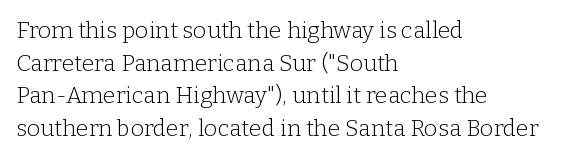
Characters follow at the spacing the type designer built in. The letterforms sit at book weight or below. Rendered with straight, roman letterforms. The rows are spaced the way most documents space them. The strip under each line holds only bare page.
